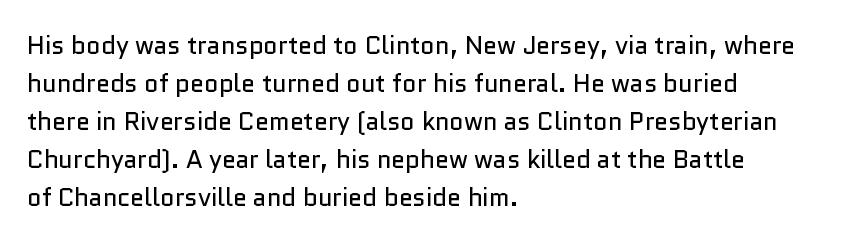
{"italic": "no", "bold": "no", "underline": "no", "align": "left", "line_spacing": "normal", "line_spacing_ratio": 1.52, "letter_spacing": "normal", "letter_spacing_em": 0.0, "glyph_px": 25}
